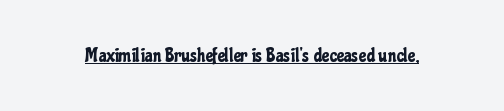
{"italic": "no", "underline": "yes", "letter_spacing": "normal", "letter_spacing_em": 0.0, "glyph_px": 20}
